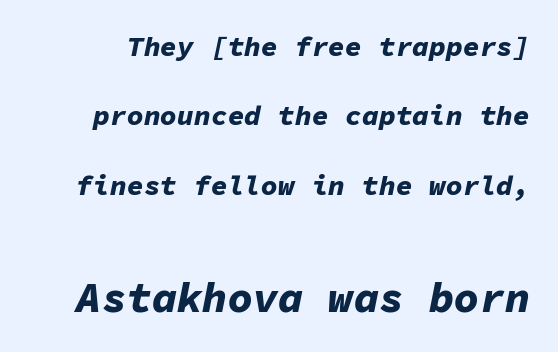
A great deal of white space separates one row of letters from the next. When letters slant like this, we call the style italic. What weight is shown? A full bold with thick strokes. A typesetter would call this zero additional tracking.
